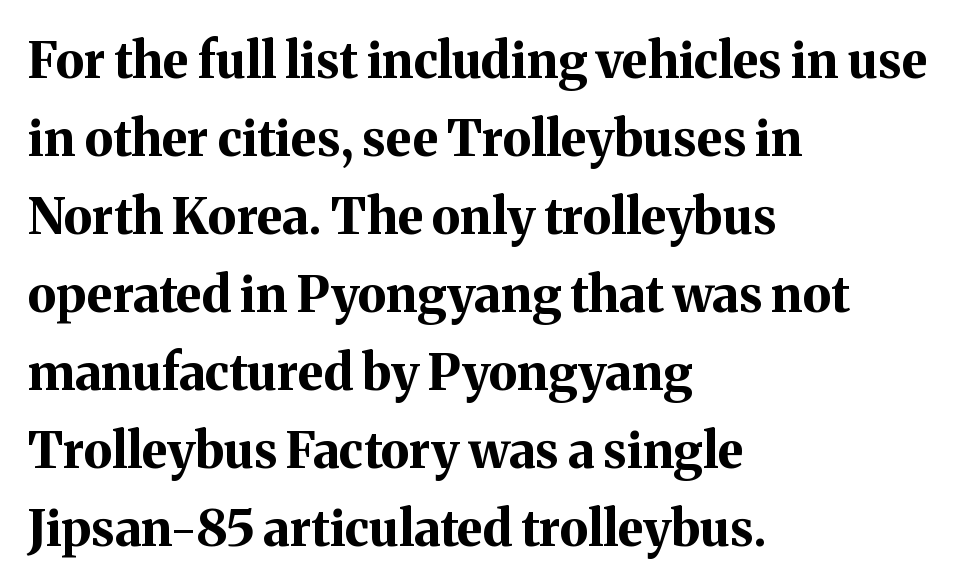
Q: Is the text bold? A: Yes.
Q: Is the text italic (slanted)? A: No, it is upright.
Q: Is the typeface a serif or a sans-serif typeface? A: Serif.
Q: Is the text underlined? A: No.
Q: How is the paragraph aligned? A: Left-aligned.
Q: Is the spacing between letters normal or unusually wide? A: Normal.
Q: Is the spacing between lines tight, normal or loose? A: Normal.
Q: Width (condensed, normal, or wide)? A: Normal.
Q: Stroke contrast? A: Medium.
Q: x-height? A: Medium.
Q: Monospaced? A: No.
